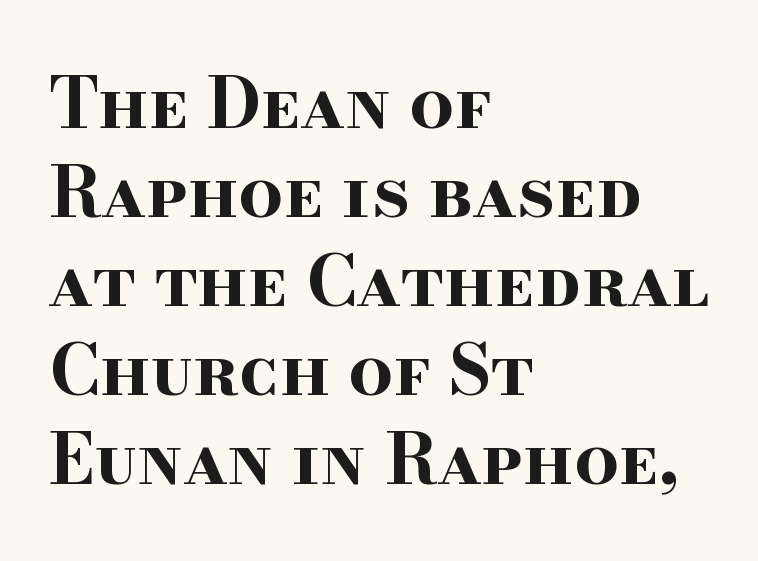
Q: Is the text bold? A: Yes.
Q: Is the text italic (slanted)? A: No, it is upright.
Q: Is the typeface a serif or a sans-serif typeface? A: Serif.
Q: Is the text underlined? A: No.
Q: How is the paragraph aligned? A: Left-aligned.
Q: Is the spacing between letters normal or unusually wide? A: Normal.
Q: Is the spacing between lines tight, normal or loose? A: Normal.
Q: Width (condensed, normal, or wide)? A: Wide.
Q: Stroke contrast? A: High.
Q: x-height? A: Small.
Q: Monospaced? A: No.
